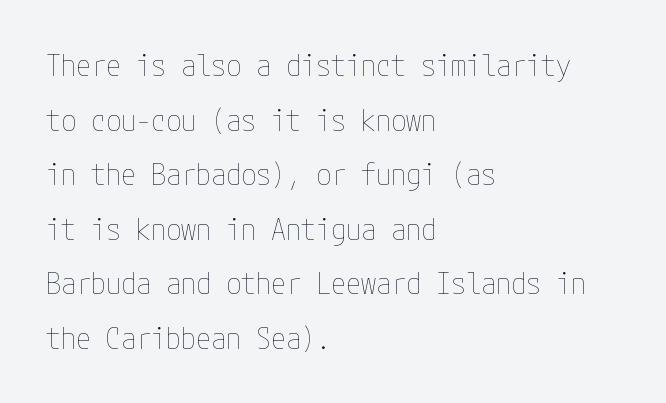
A clean baseline with only descenders dipping below it. Stroke thickness stays within the range of a standard reading face or lighter. The face used here is rendered with its standard letterfit. The letters stand upright; this is a roman face. Alignment: flush left.
